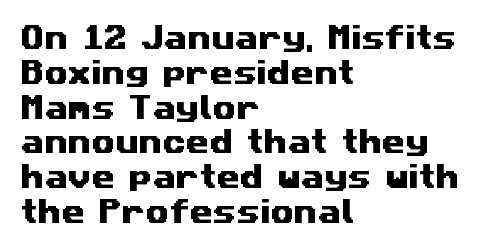
{"underline": "no", "align": "left", "line_spacing": "normal", "line_spacing_ratio": 1.29, "letter_spacing": "normal", "letter_spacing_em": 0.0, "glyph_px": 27}
